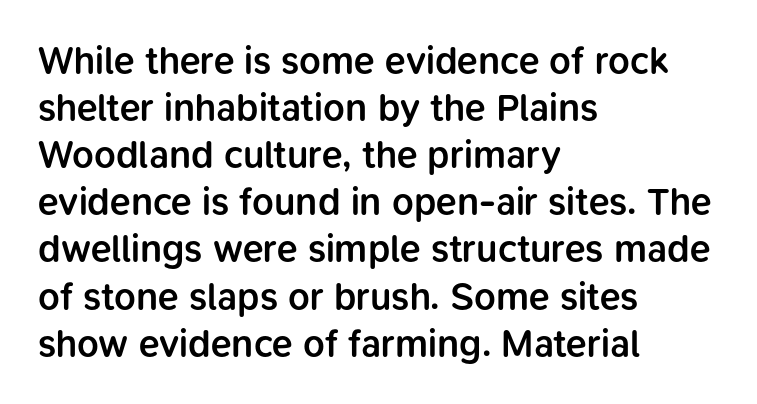
The image shows 38 px semibold sans-serif type, upright; set left-aligned, line spacing 1.24x, normal letter spacing, not underlined; low stroke contrast and a medium x-height.
